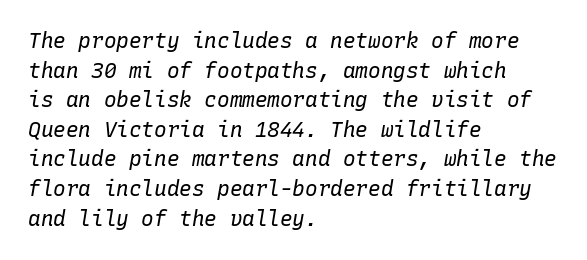
{"italic": "yes", "lean": "right", "slant_degrees": 10, "bold": "no", "underline": "no", "align": "left", "line_spacing": "normal", "line_spacing_ratio": 1.41, "letter_spacing": "normal", "letter_spacing_em": 0.0, "glyph_px": 21}
